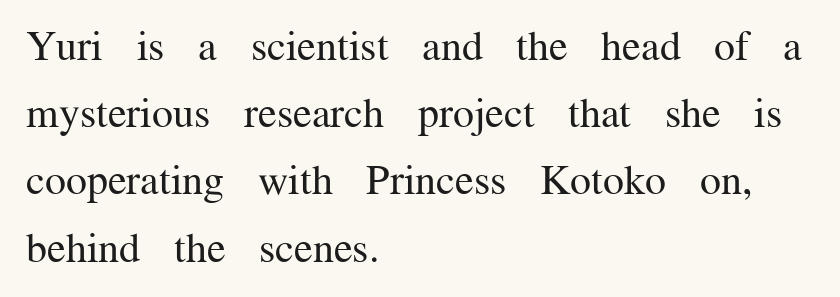
The image shows 42 px regular-weight serif type, upright; set left-aligned, normal line spacing (1.6x), normal letter spacing, not underlined; medium stroke contrast and a medium x-height.
